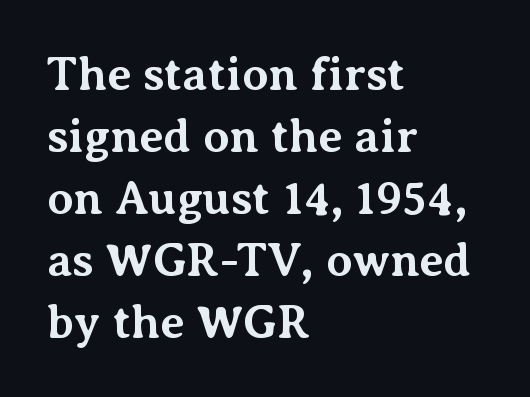
Is the block centered? No — it sits flush against the left margin. A typesetter would label this face a serif. Descenders hang freely into open space. Is the letter spacing exaggerated? No — it looks like the ordinary default.
